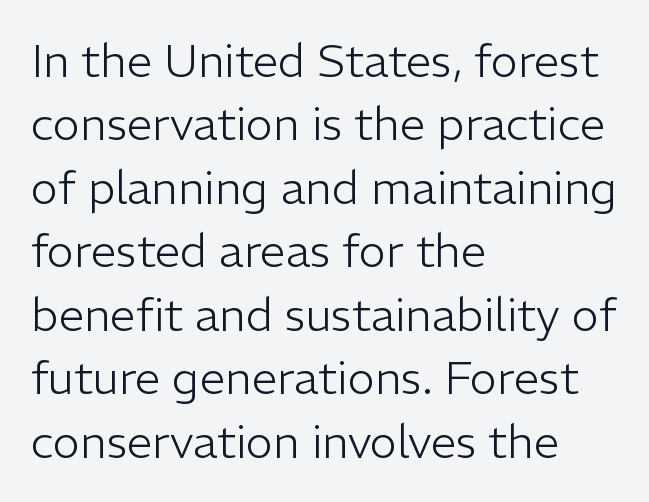
Q: Is the text bold? A: No.
Q: Is the text italic (slanted)? A: No, it is upright.
Q: Is the typeface a serif or a sans-serif typeface? A: Sans-serif.
Q: Is the text underlined? A: No.
Q: How is the paragraph aligned? A: Left-aligned.
Q: Is the spacing between letters normal or unusually wide? A: Normal.
Q: Is the spacing between lines tight, normal or loose? A: Normal.
Q: Width (condensed, normal, or wide)? A: Normal.
Q: Stroke contrast? A: Low.
Q: x-height? A: Medium.
Q: Monospaced? A: No.
